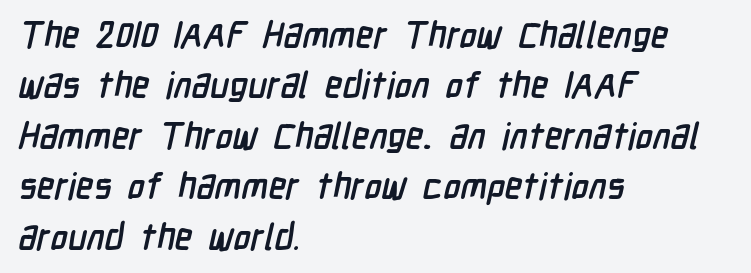
{"serif": "no", "bold": "yes", "weight": "semibold", "width": "condensed", "stroke_contrast": "low", "x_height": "medium", "monospaced": "no", "underline": "no", "align": "left", "line_spacing": "normal", "line_spacing_ratio": 1.4, "letter_spacing": "normal", "letter_spacing_em": 0.0, "glyph_px": 36}
